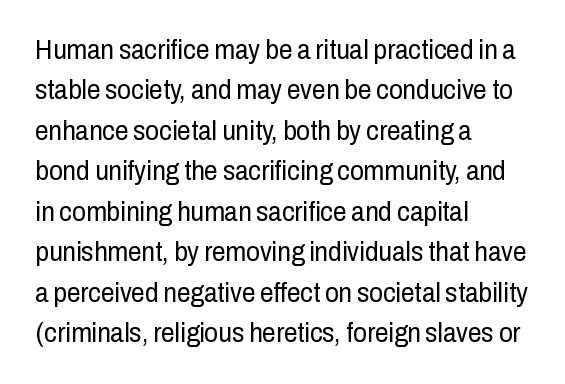
Q: Is the text bold? A: No.
Q: Is the text italic (slanted)? A: No, it is upright.
Q: Is the text underlined? A: No.
Q: How is the paragraph aligned? A: Left-aligned.
Q: Is the spacing between letters normal or unusually wide? A: Normal.
Q: Is the spacing between lines tight, normal or loose? A: Normal.
